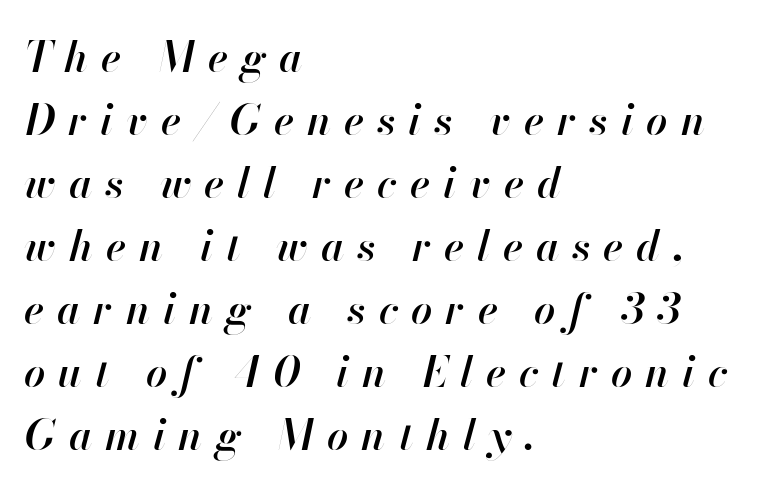
A bare baseline throughout the passage. The whole block is typeset with a tilt. Where is the straight margin? On the left. Glyph-to-glyph distance is far greater than everyday printed text. A normal amount of white space separates one row of letters from the next.
